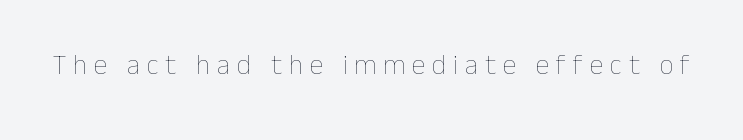
These lines are rendered in a variable-pitch font. Posture: upright roman. Has an underline been added? It has not. No letter is thick-stroked: the sample isn't bold.
